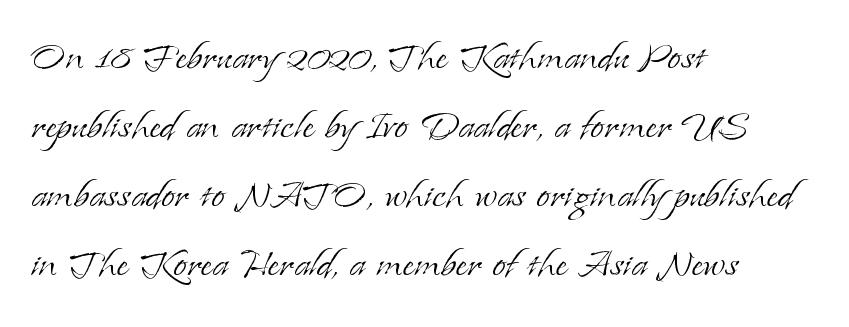
Q: Is the text bold? A: No.
Q: Is the text italic (slanted)? A: Yes.
Q: Is the typeface a serif or a sans-serif typeface? A: Serif.
Q: Is the text underlined? A: No.
Q: How is the paragraph aligned? A: Left-aligned.
Q: Is the spacing between letters normal or unusually wide? A: Normal.
Q: Is the spacing between lines tight, normal or loose? A: Normal.
Q: Width (condensed, normal, or wide)? A: Normal.
Q: Stroke contrast? A: Low.
Q: x-height? A: Small.
Q: Monospaced? A: No.
